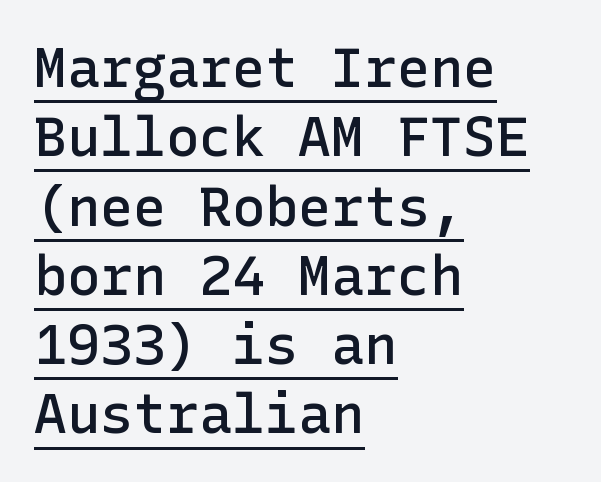
{"serif": "no", "italic": "no", "bold": "semi", "weight": "semibold", "width": "normal", "stroke_contrast": "low", "x_height": "medium", "underline": "yes", "align": "left", "line_spacing": "normal", "line_spacing_ratio": 1.26, "letter_spacing": "normal", "letter_spacing_em": 0.0, "glyph_px": 55}
